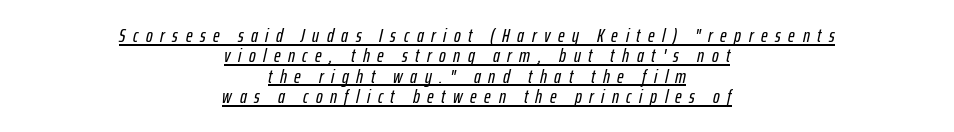
{"italic": "yes", "lean": "right", "slant_degrees": 12, "underline": "yes", "align": "center", "line_spacing": "tight", "line_spacing_ratio": 1.02, "letter_spacing": "wide", "letter_spacing_em": 0.38, "glyph_px": 20}
